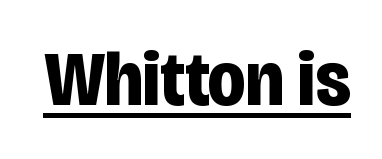
Q: Is the text bold? A: Yes.
Q: Is the text italic (slanted)? A: No, it is upright.
Q: Is the typeface a serif or a sans-serif typeface? A: Sans-serif.
Q: Is the text underlined? A: Yes.
Q: Is the spacing between letters normal or unusually wide? A: Normal.
Q: Width (condensed, normal, or wide)? A: Condensed.
Q: Stroke contrast? A: Low.
Q: x-height? A: Large.
Q: Monospaced? A: No.
